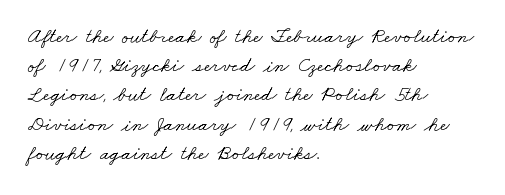
The image shows 21 px text type; set left-aligned, normal line spacing (1.39x), normal letter spacing, not underlined.
